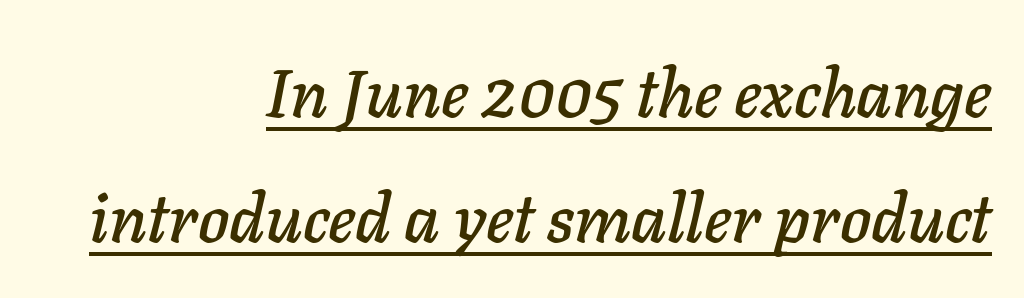
The image shows 67 px text type, italic (leaning right); set right-aligned, line spacing 1.87x, normal letter spacing, underlined; low stroke contrast and a medium x-height.
